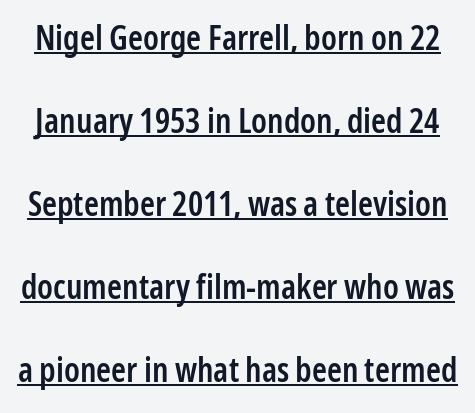
{"serif": "no", "italic": "no", "bold": "semi", "weight": "semibold", "width": "condensed", "stroke_contrast": "low", "x_height": "medium", "monospaced": "no", "underline": "yes", "line_spacing": "loose", "line_spacing_ratio": 2.44, "letter_spacing": "normal", "letter_spacing_em": 0.0, "glyph_px": 34}
